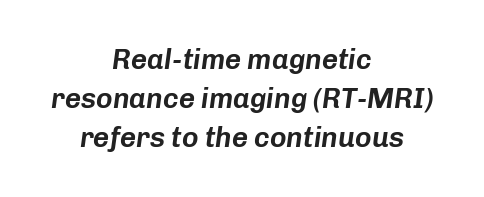
Q: Is the text italic (slanted)? A: Yes, it leans right by about 8 degrees.
Q: Is the text underlined? A: No.
Q: How is the paragraph aligned? A: Centered.
Q: Is the spacing between letters normal or unusually wide? A: Normal.
Q: Is the spacing between lines tight, normal or loose? A: Normal.
Q: Width (condensed, normal, or wide)? A: Normal.
Q: Stroke contrast? A: Low.
Q: x-height? A: Medium.
Q: Monospaced? A: No.
